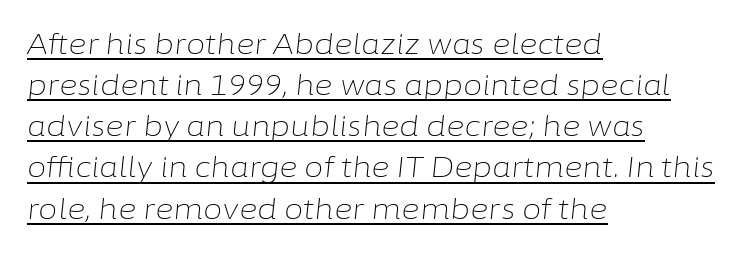
Stroke mass is kept to a normal reading level or below. What's the leading like? Ordinary, nothing unusual. A typesetter would call this proportional, since set widths differ per character. The lines are quadded left. The rendering uses the underline text-decoration.
